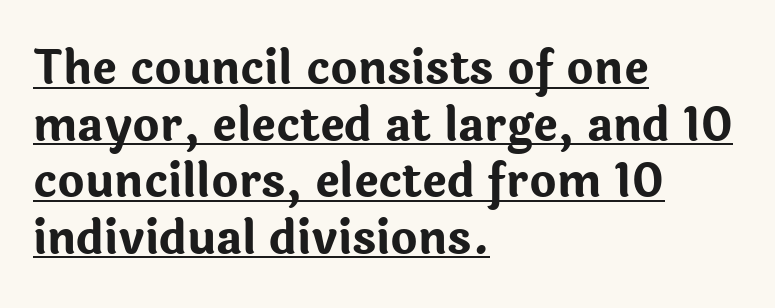
{"serif": "no", "italic": "no", "bold": "yes", "weight": "bold", "width": "normal", "stroke_contrast": "low", "x_height": "medium", "monospaced": "no", "underline": "yes", "align": "left", "line_spacing_ratio": 1.23, "letter_spacing": "normal", "letter_spacing_em": 0.0, "glyph_px": 46}
